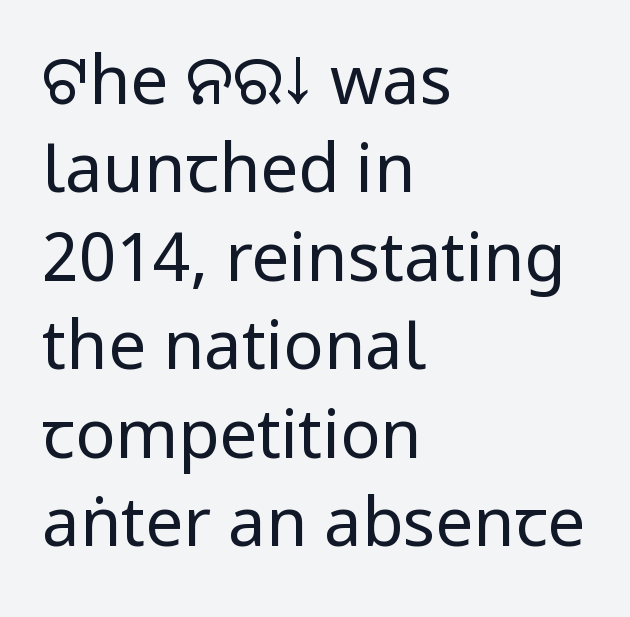
Proportional: the letters do not fall into vertical columns. The rendering keeps characters at their native spacing. Reading down the block, your eye returns to a fixed left position each line. Compared with typical paragraphs, the rows here are spaced about the same. The letters stand upright; this is a roman face.
